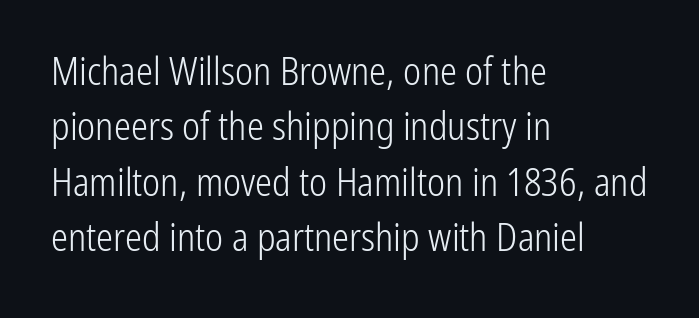
Q: Is the text bold? A: No.
Q: Is the text italic (slanted)? A: No, it is upright.
Q: Is the typeface a serif or a sans-serif typeface? A: Sans-serif.
Q: Is the text underlined? A: No.
Q: How is the paragraph aligned? A: Left-aligned.
Q: Is the spacing between letters normal or unusually wide? A: Normal.
Q: Is the spacing between lines tight, normal or loose? A: Normal.
Q: Width (condensed, normal, or wide)? A: Condensed.
Q: Stroke contrast? A: Low.
Q: x-height? A: Medium.
Q: Monospaced? A: No.
